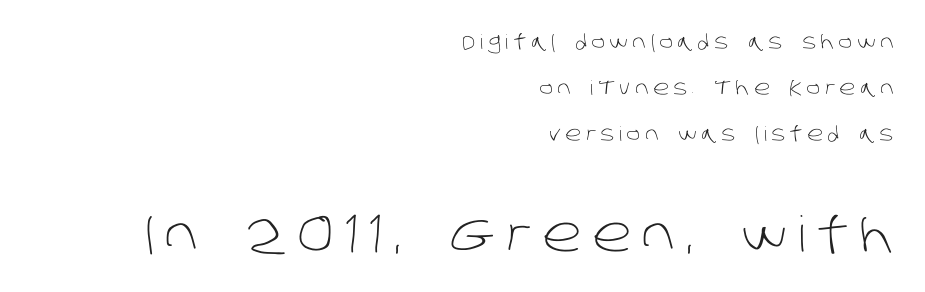
The image shows 49 px light sans-serif type; set right-aligned, loose line spacing (2.31x), unusually wide letter spacing (+0.23 em), not underlined; the second (bottom) block is 2.45x larger; low stroke contrast and a large x-height.
